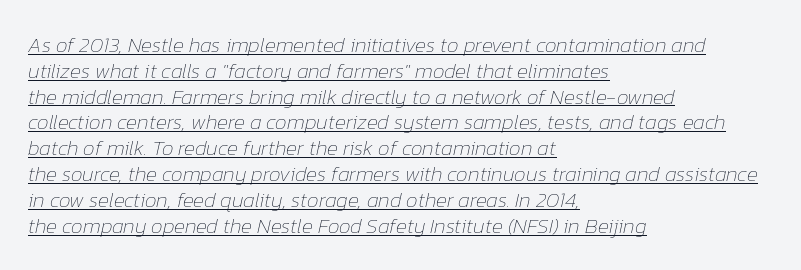
The image shows 21 px text type, italic (leaning right); set left-aligned, line spacing 1.23x, normal letter spacing, underlined.
